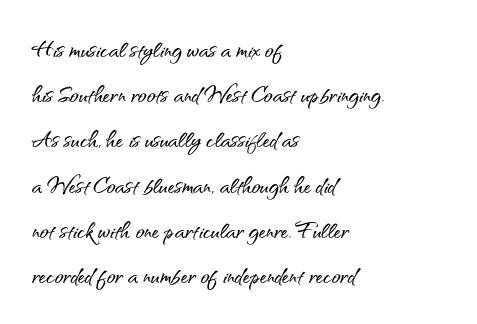
{"serif": "no", "width": "normal", "stroke_contrast": "medium", "x_height": "small", "monospaced": "no", "underline": "no", "align": "left", "line_spacing": "normal", "line_spacing_ratio": 1.56, "letter_spacing": "normal", "letter_spacing_em": 0.0, "glyph_px": 29}
